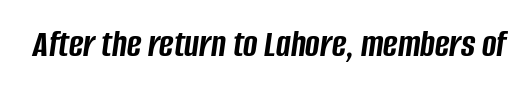
The image shows 39 px semibold, condensed type, italic (leaning right); set normal letter spacing, not underlined; low stroke contrast and a large x-height.
